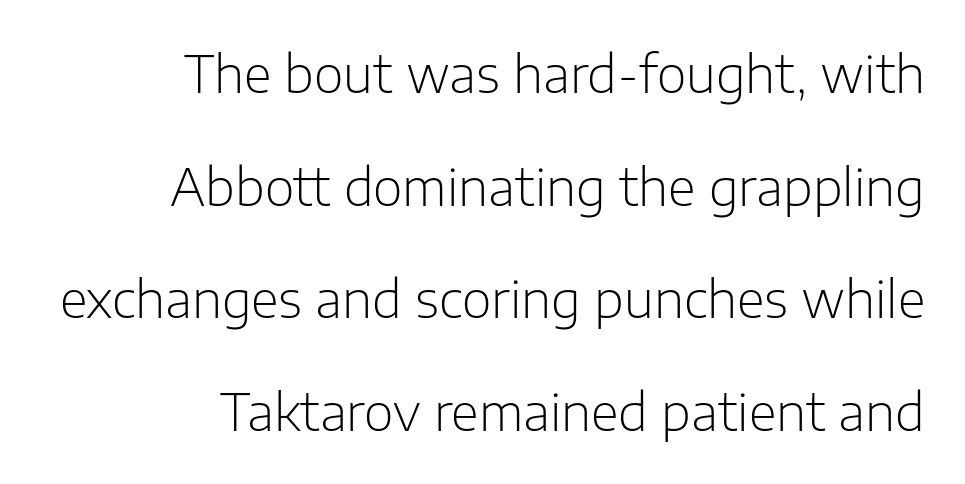
{"serif": "no", "italic": "no", "bold": "no", "weight": "light", "width": "normal", "stroke_contrast": "low", "x_height": "medium", "monospaced": "no", "underline": "no", "align": "right", "line_spacing": "loose", "line_spacing_ratio": 2.21, "letter_spacing": "normal", "letter_spacing_em": 0.0, "glyph_px": 51}
